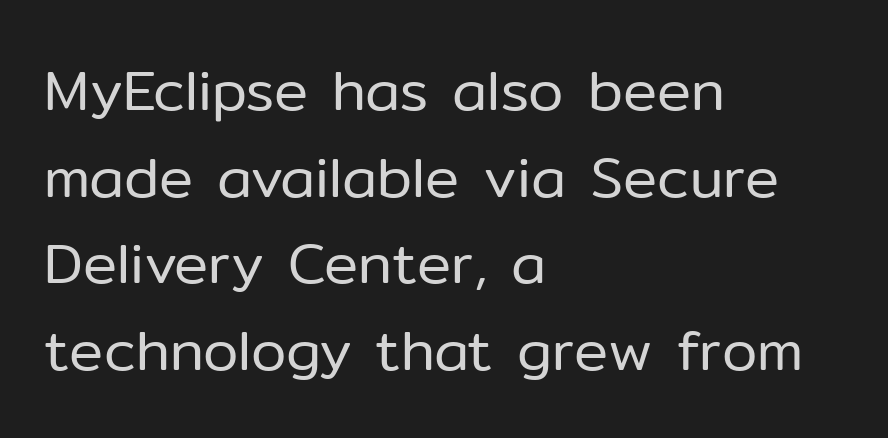
Bare-footed words on every line. The block of text has a typical density, with ordinary space between rows. The face looks like a standard text weight, possibly lighter. Think of a printed novel: that variable character pitch is what you see here. Line beginnings align vertically; line endings do not. Classification — sans serif.
